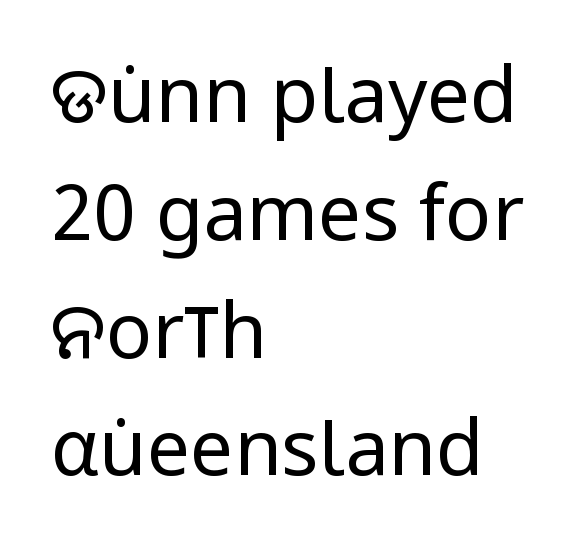
{"serif": "no", "italic": "no", "bold": "no", "weight": "regular", "width": "condensed", "stroke_contrast": "low", "x_height": "large", "monospaced": "no", "underline": "no", "align": "left", "line_spacing": "normal", "line_spacing_ratio": 1.53, "letter_spacing": "normal", "letter_spacing_em": 0.0, "glyph_px": 77}
